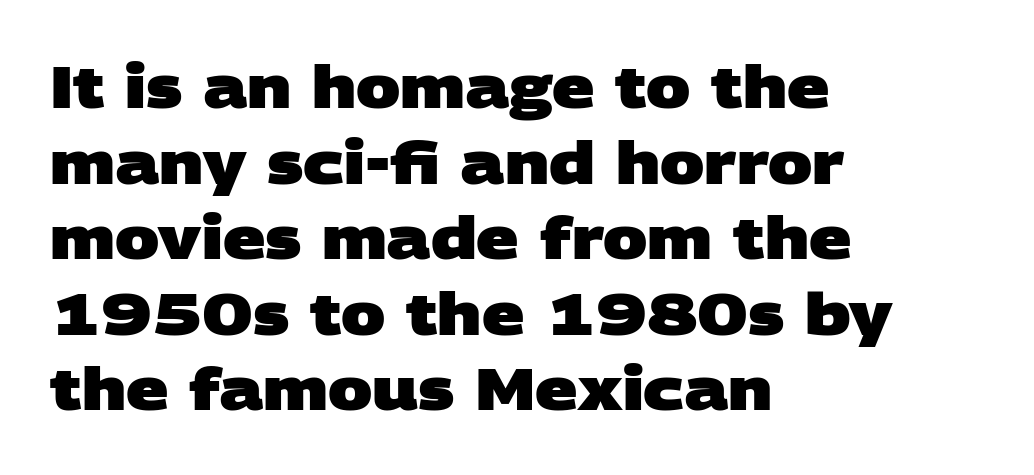
{"serif": "no", "bold": "yes", "weight": "heavy", "width": "wide", "stroke_contrast": "low", "x_height": "large", "monospaced": "no", "underline": "no", "align": "left", "line_spacing": "normal", "line_spacing_ratio": 1.28, "letter_spacing": "normal", "letter_spacing_em": 0.0, "glyph_px": 59}
